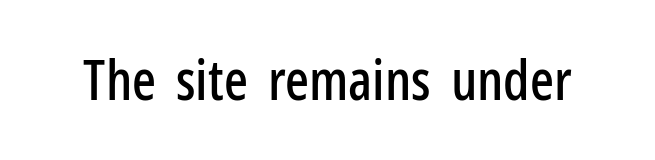
{"serif": "no", "italic": "no", "width": "condensed", "stroke_contrast": "low", "x_height": "medium", "monospaced": "no", "underline": "no", "letter_spacing": "normal", "letter_spacing_em": 0.0, "glyph_px": 56}
